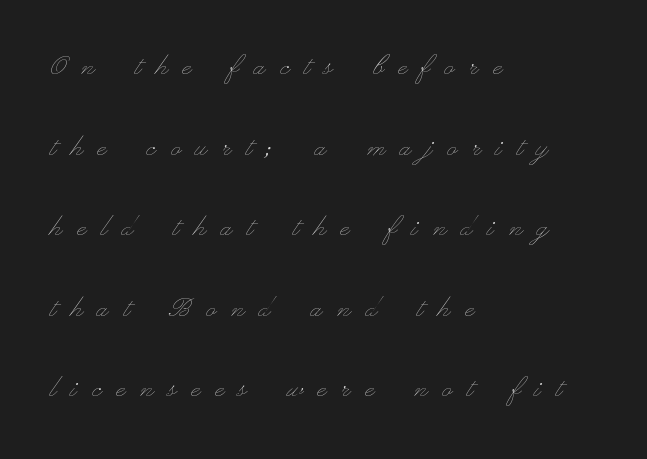
The image shows 33 px thin, wide type; set left-aligned, loose line spacing (2.44x), unusually wide letter spacing (+0.46 em), not underlined; low stroke contrast and a small x-height.
